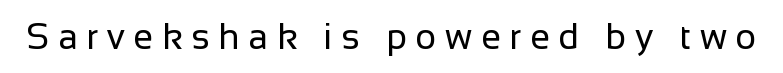
Looks like regular typesetting: each glyph gets only the width it needs. Stems and bowls with no extra thickness — not bold. Characters follow at a spacing far wider than the type designer built in. This sample uses an upright cut, with every glyph sitting square on the baseline.
